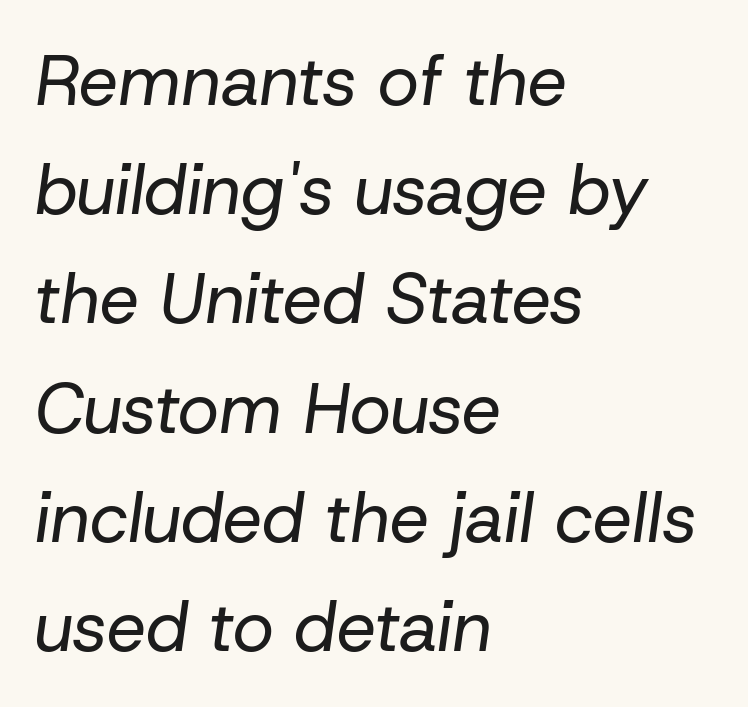
Q: Is the text bold? A: No.
Q: Is the text italic (slanted)? A: Yes, it leans right by about 8 degrees.
Q: Is the text underlined? A: No.
Q: How is the paragraph aligned? A: Left-aligned.
Q: Is the spacing between letters normal or unusually wide? A: Normal.
Q: Is the spacing between lines tight, normal or loose? A: Normal.
Q: Width (condensed, normal, or wide)? A: Normal.
Q: Stroke contrast? A: Low.
Q: x-height? A: Medium.
Q: Monospaced? A: No.
